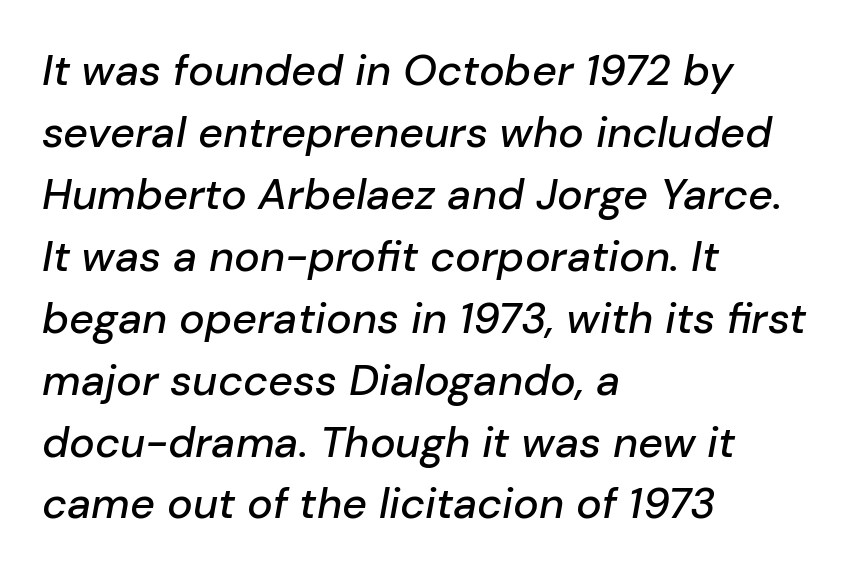
Q: Is the text italic (slanted)? A: Yes, it leans right by about 10 degrees.
Q: Is the text underlined? A: No.
Q: How is the paragraph aligned? A: Left-aligned.
Q: Is the spacing between letters normal or unusually wide? A: Normal.
Q: Is the spacing between lines tight, normal or loose? A: Normal.
Q: Width (condensed, normal, or wide)? A: Normal.
Q: Stroke contrast? A: Low.
Q: x-height? A: Medium.
Q: Monospaced? A: No.
